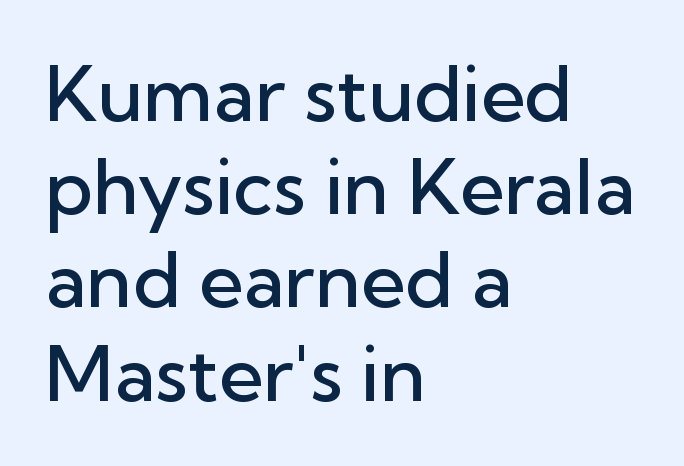
The image shows 77 px semibold sans-serif type, upright; set left-aligned, line spacing 1.21x, normal letter spacing, not underlined; low stroke contrast and a medium x-height.
